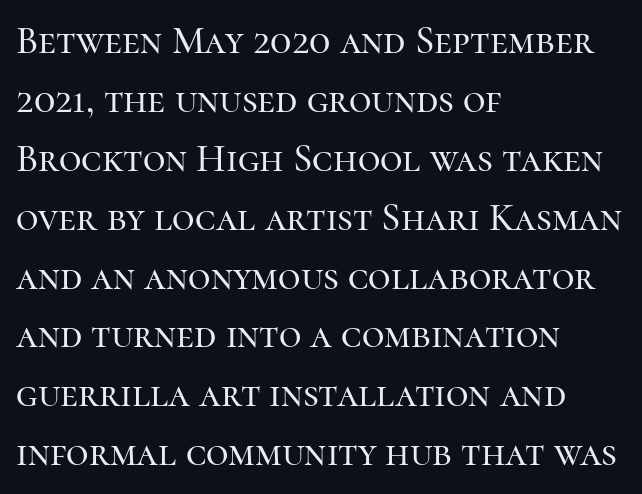
{"serif": "yes", "italic": "no", "width": "normal", "stroke_contrast": "high", "x_height": "medium", "monospaced": "no", "underline": "no", "align": "left", "line_spacing": "normal", "line_spacing_ratio": 1.51, "letter_spacing": "normal", "letter_spacing_em": 0.0, "glyph_px": 39}
